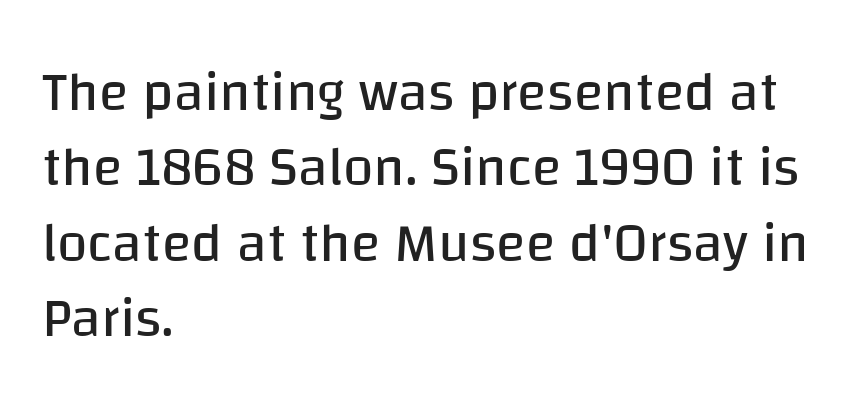
Look at the bottom of the vertical strokes: they stop flat, with no serifs. This reads as an unemphasized weight, regular at the heaviest. You could call the tracking neutral — neither tight nor loose. Do the letters lean? They stand straight. Letters rest on an invisible, unmarked baseline. Do the characters align in a grid? No, the font is proportional.
